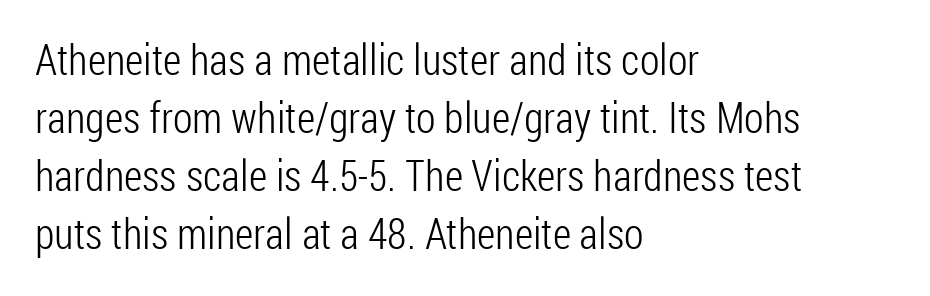
One-word summary of the alignment: left. In terms of posture, this sample is upright. Is this a heavy cut? Hardly; it is regular or lighter. Quick note: underline off.
